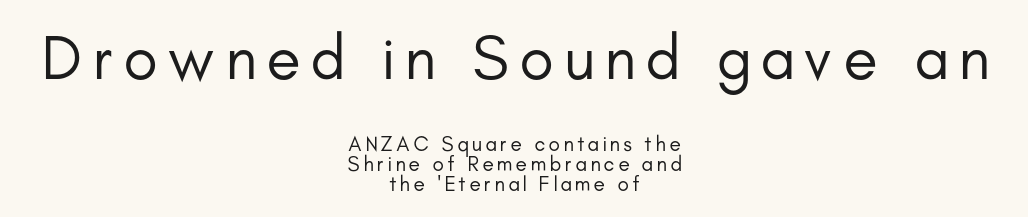
{"serif": "no", "italic": "no", "bold": "no", "weight": "regular", "width": "normal", "stroke_contrast": "low", "x_height": "small", "monospaced": "no", "underline": "no", "align": "center", "line_spacing": "tight", "line_spacing_ratio": 0.97, "larger_block": "first", "size_ratio": 3.0, "glyph_px": 63}
